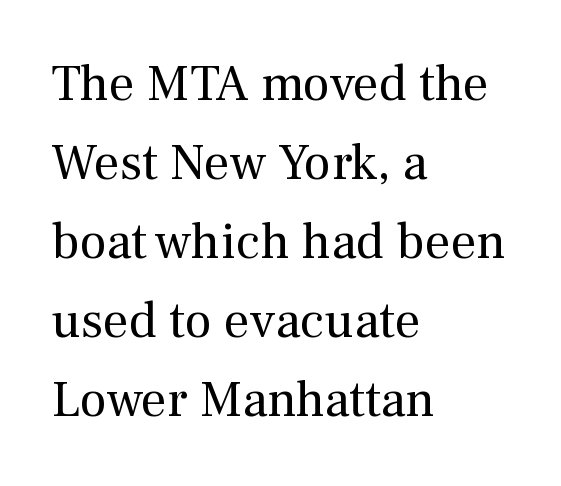
{"serif": "yes", "italic": "no", "bold": "no", "weight": "regular", "width": "normal", "stroke_contrast": "medium", "x_height": "medium", "monospaced": "no", "underline": "no", "align": "left", "line_spacing": "normal", "line_spacing_ratio": 1.55, "letter_spacing": "normal", "letter_spacing_em": 0.0, "glyph_px": 51}
